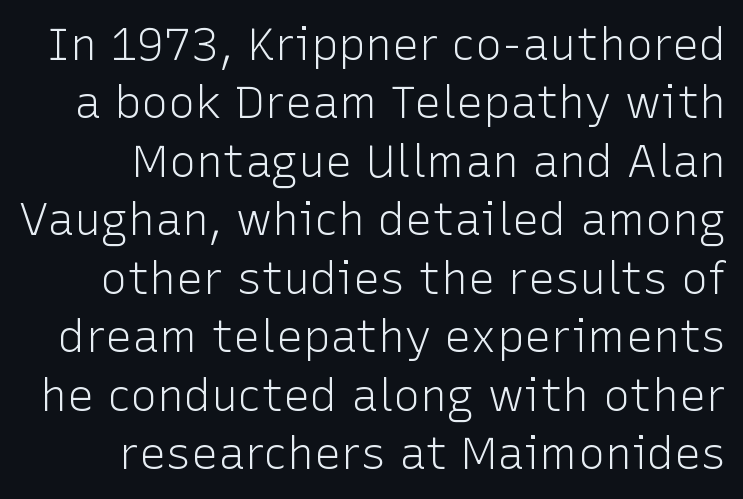
The image shows 45 px light sans-serif type, upright; set normal line spacing (1.3x), normal letter spacing, not underlined; low stroke contrast and a medium x-height.
